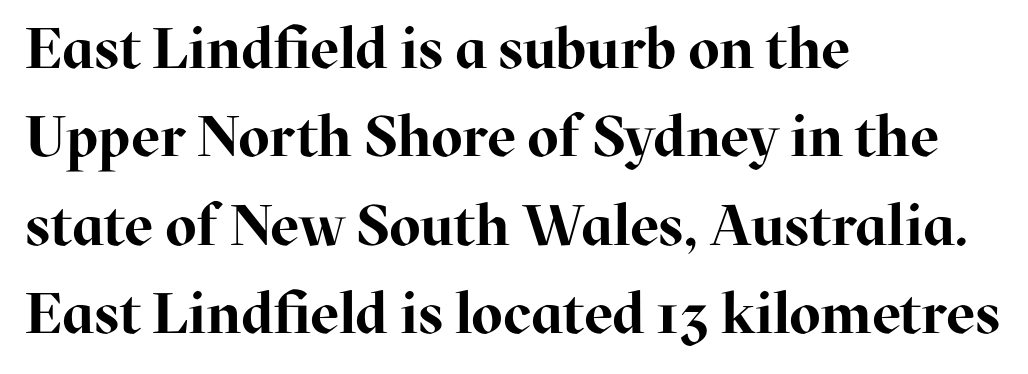
{"serif": "yes", "italic": "no", "bold": "yes", "weight": "bold", "width": "normal", "stroke_contrast": "high", "x_height": "medium", "monospaced": "no", "underline": "no", "align": "left", "line_spacing": "normal", "line_spacing_ratio": 1.55, "letter_spacing": "normal", "letter_spacing_em": 0.0, "glyph_px": 57}
